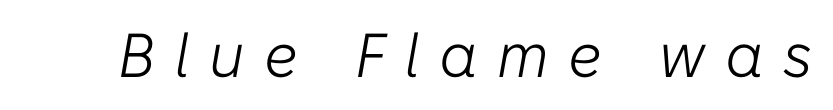
The image shows 62 px light type, italic (leaning right); set unusually wide letter spacing (+0.32 em), not underlined; low stroke contrast and a medium x-height.
